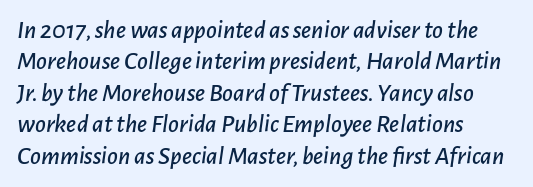
{"italic": "yes", "lean": "right", "slant_degrees": 7, "underline": "no", "align": "left", "line_spacing_ratio": 1.21, "letter_spacing": "normal", "letter_spacing_em": 0.0, "glyph_px": 26}
